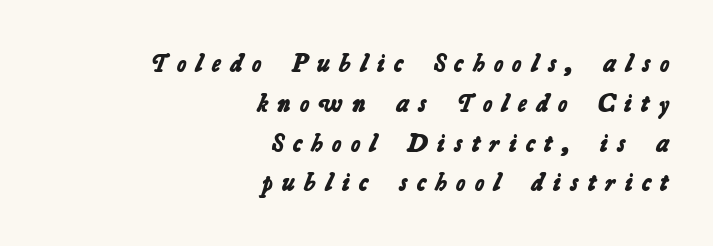
One-word summary of the alignment: right. Honestly, the row spacing looks completely unremarkable. These lines carry a lot of weight — the face is fully bold. The tracking reads as deliberately expanded to a designer's eye.
